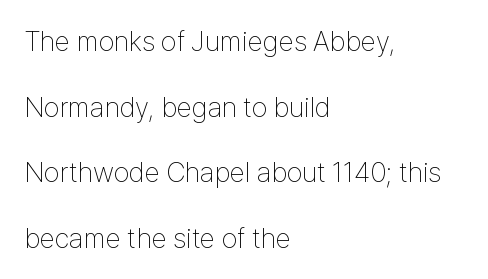
{"serif": "no", "italic": "no", "bold": "no", "weight": "thin", "width": "condensed", "stroke_contrast": "low", "x_height": "medium", "monospaced": "no", "underline": "no", "align": "left", "line_spacing": "loose", "line_spacing_ratio": 2.34, "letter_spacing": "normal", "letter_spacing_em": 0.0, "glyph_px": 28}
